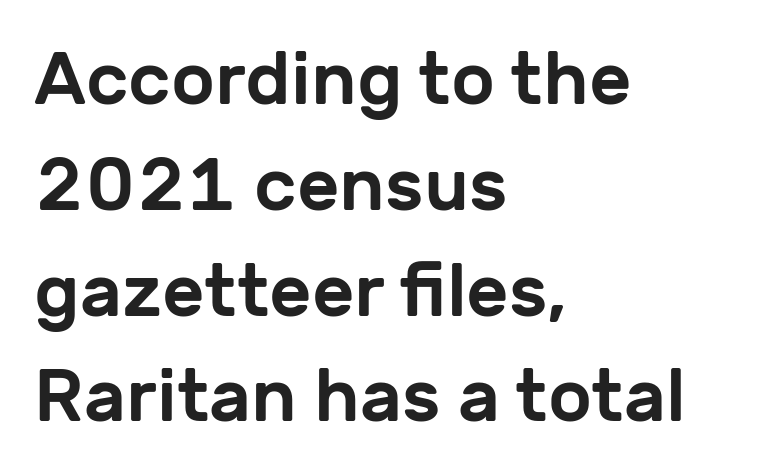
Q: Is the text italic (slanted)? A: No, it is upright.
Q: Is the typeface a serif or a sans-serif typeface? A: Sans-serif.
Q: Is the text underlined? A: No.
Q: How is the paragraph aligned? A: Left-aligned.
Q: Is the spacing between letters normal or unusually wide? A: Normal.
Q: Is the spacing between lines tight, normal or loose? A: Normal.
Q: Width (condensed, normal, or wide)? A: Normal.
Q: Stroke contrast? A: Low.
Q: x-height? A: Medium.
Q: Monospaced? A: No.
